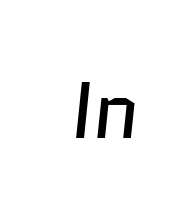
The image shows 79 px regular-weight sans-serif type; set normal letter spacing, not underlined; low stroke contrast and a medium x-height.
